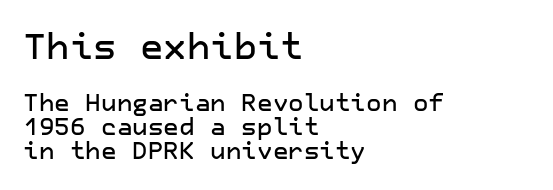
Notice how the passage keeps a crisp vertical edge on the left only. The passage shown stacks its lines with hardly any gap. Posture: vertical. The gaps between neighbouring characters are ordinary and unremarkable. The zone under the glyphs is completely vacant.
